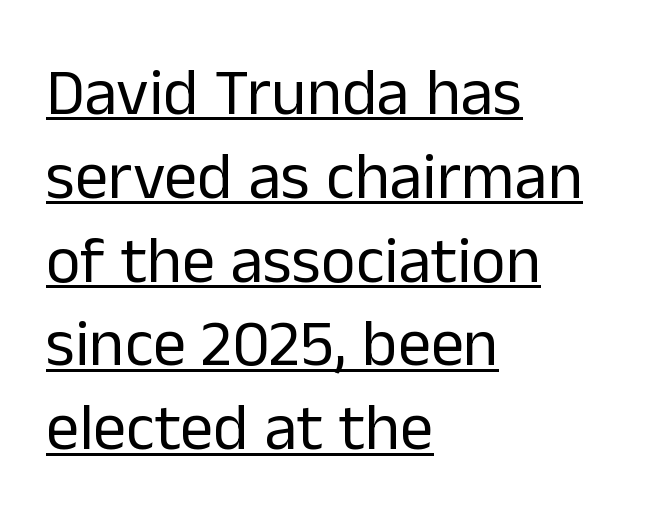
You could call the tracking neutral — neither tight nor loose. Somebody hit Ctrl+U on this one — the words are underlined. This is sans-serif lettering, the kind often seen on screens and signage. These lines were composed using upright roman letters. A typesetter would call this proportional, since set widths differ per character.
